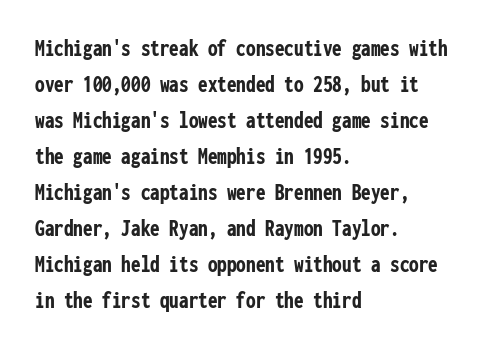
These lines are set flush left with a ragged right edge. Upright lettering throughout. Compared with typical body copy, the letter spacing here is the same. The line-height multiplier appears to be the usual default.
